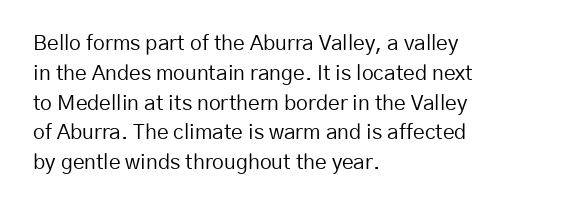
Quick note: interline space is typical. Nothing unusual about the tracking: characters are spaced as the font intends. Unmarked baselines from the first word to the last. No italicization has been applied; the sample stays upright.
